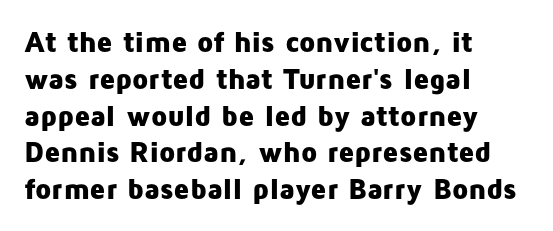
Q: Is the text bold? A: Yes.
Q: Is the text italic (slanted)? A: No, it is upright.
Q: Is the typeface a serif or a sans-serif typeface? A: Sans-serif.
Q: Is the text underlined? A: No.
Q: How is the paragraph aligned? A: Left-aligned.
Q: Is the spacing between letters normal or unusually wide? A: Normal.
Q: Is the spacing between lines tight, normal or loose? A: Normal.
Q: Width (condensed, normal, or wide)? A: Normal.
Q: Stroke contrast? A: Low.
Q: x-height? A: Medium.
Q: Monospaced? A: No.
